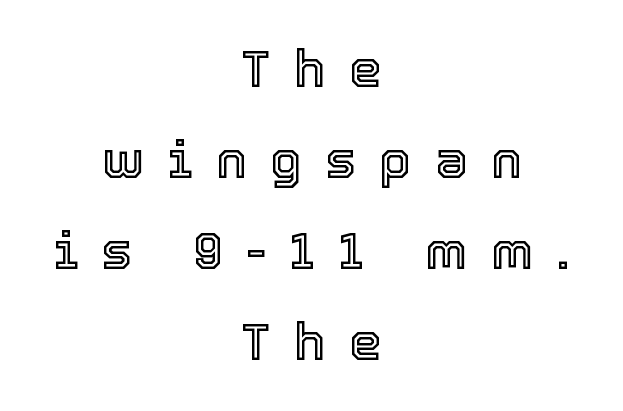
The image shows 52 px text type, upright; set centered, line spacing 1.75x, unusually wide letter spacing (+0.45 em), not underlined; a medium x-height.
